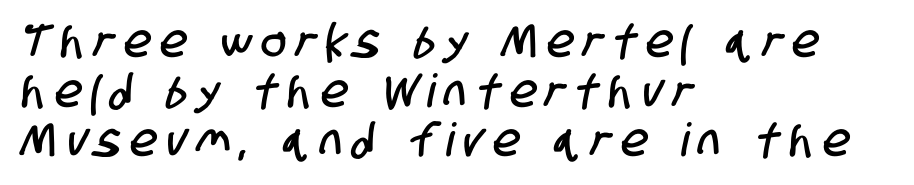
Q: Is the typeface a serif or a sans-serif typeface? A: Sans-serif.
Q: Is the text underlined? A: No.
Q: How is the paragraph aligned? A: Left-aligned.
Q: Is the spacing between letters normal or unusually wide? A: Unusually wide.
Q: Is the spacing between lines tight, normal or loose? A: Tight.
Q: Width (condensed, normal, or wide)? A: Condensed.
Q: Stroke contrast? A: Low.
Q: x-height? A: Large.
Q: Monospaced? A: No.
